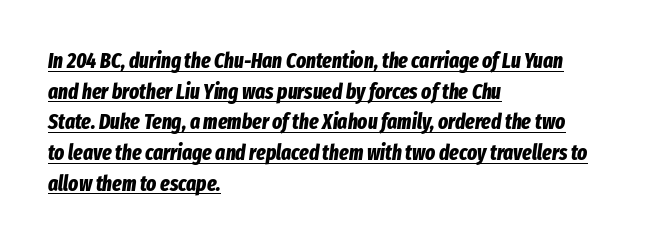
{"italic": "yes", "lean": "right", "slant_degrees": 8, "bold": "yes", "underline": "yes", "align": "left", "line_spacing": "normal", "line_spacing_ratio": 1.46, "letter_spacing": "normal", "letter_spacing_em": 0.0, "glyph_px": 21}
